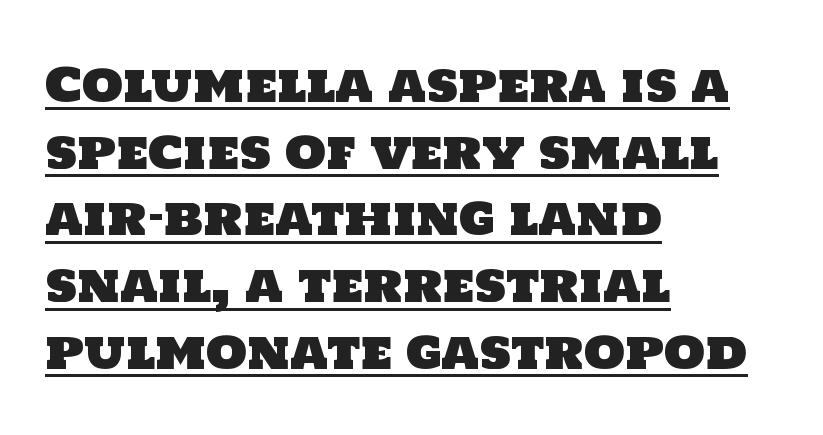
Q: Is the typeface a serif or a sans-serif typeface? A: Sans-serif.
Q: Is the text underlined? A: Yes.
Q: How is the paragraph aligned? A: Left-aligned.
Q: Is the spacing between letters normal or unusually wide? A: Normal.
Q: Is the spacing between lines tight, normal or loose? A: Normal.
Q: Width (condensed, normal, or wide)? A: Normal.
Q: Stroke contrast? A: Low.
Q: x-height? A: Large.
Q: Monospaced? A: No.
